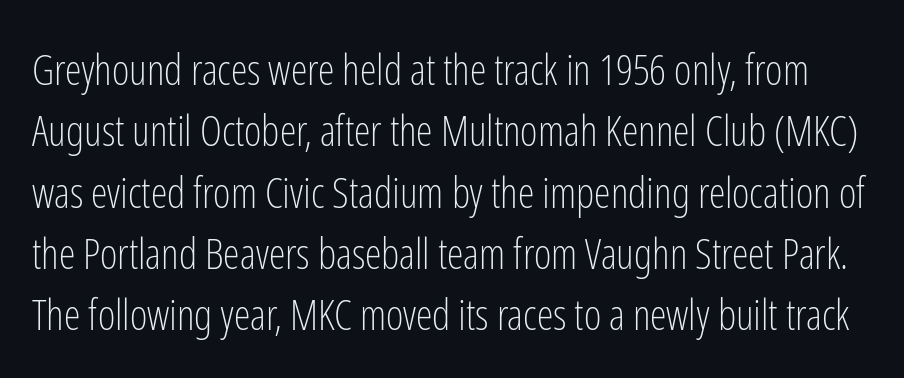
The rendering uses natural spacing where letterforms have individual widths. The gap between lines stays unmarked. Notice how descenders clear the ascenders below comfortably — that's standard leading. It's the straight-up-and-down kind of type. No extra tracking has been applied to these lines. Weight: in the light-to-regular range.
